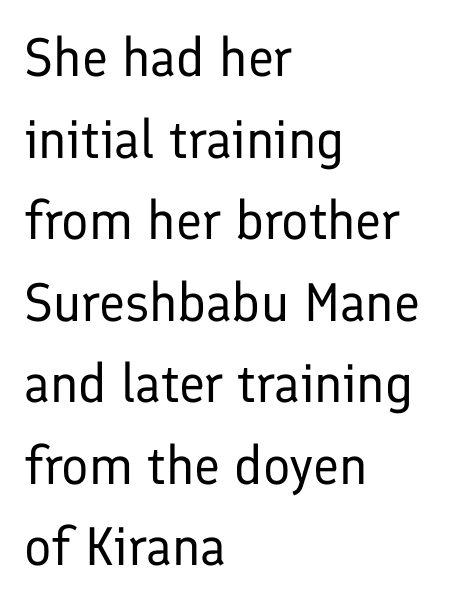
{"serif": "no", "italic": "no", "bold": "no", "weight": "regular", "width": "normal", "stroke_contrast": "low", "x_height": "medium", "monospaced": "no", "underline": "no", "align": "left", "line_spacing": "normal", "line_spacing_ratio": 1.51, "letter_spacing": "normal", "letter_spacing_em": 0.0, "glyph_px": 54}
